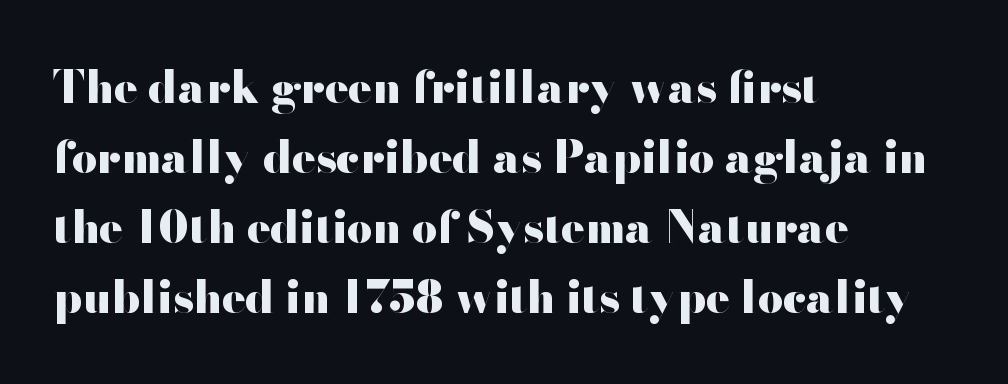
The letters are bold, with thick, heavy strokes. Underlining? Definitely not there. Ascenders rise straight up at ninety degrees. This sample has the flowing, uneven cadence of proportional lettering.
